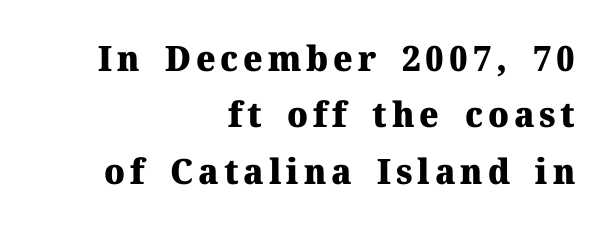
{"serif": "yes", "italic": "no", "bold": "yes", "weight": "heavy", "width": "normal", "stroke_contrast": "medium", "x_height": "medium", "monospaced": "no", "underline": "no", "align": "right", "line_spacing": "normal", "line_spacing_ratio": 1.61, "glyph_px": 35}
